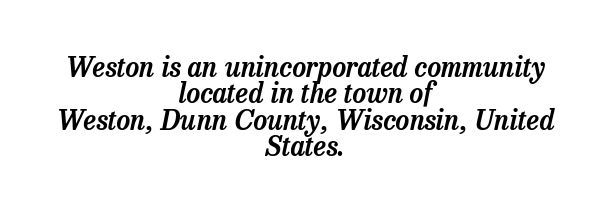
Honestly, the letter spacing is just normal — you wouldn't notice it. The space beneath each line is pristine and unruled. Vertically, the passage feels compressed, each row crowding the next. These lines are centered, leaving both edges ragged. Tall strokes in this sample are angled rather than plumb.
